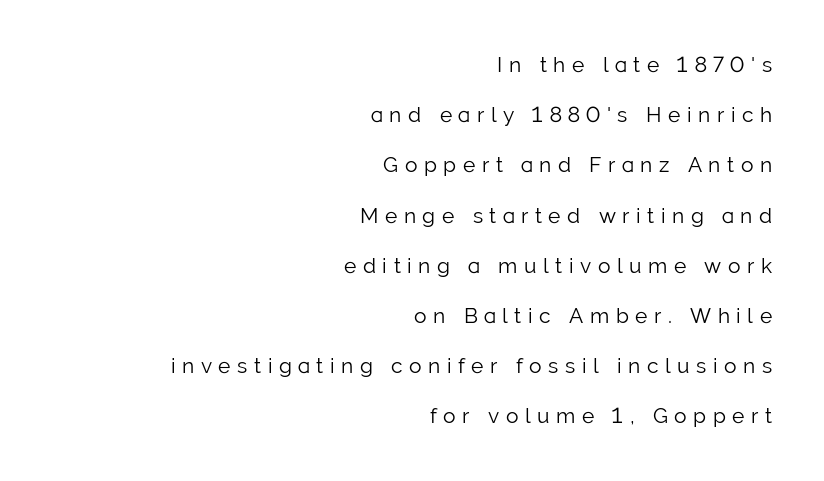
The image shows 21 px text type, upright; set right-aligned, loose line spacing (2.39x), unusually wide letter spacing (+0.31 em), not underlined.
